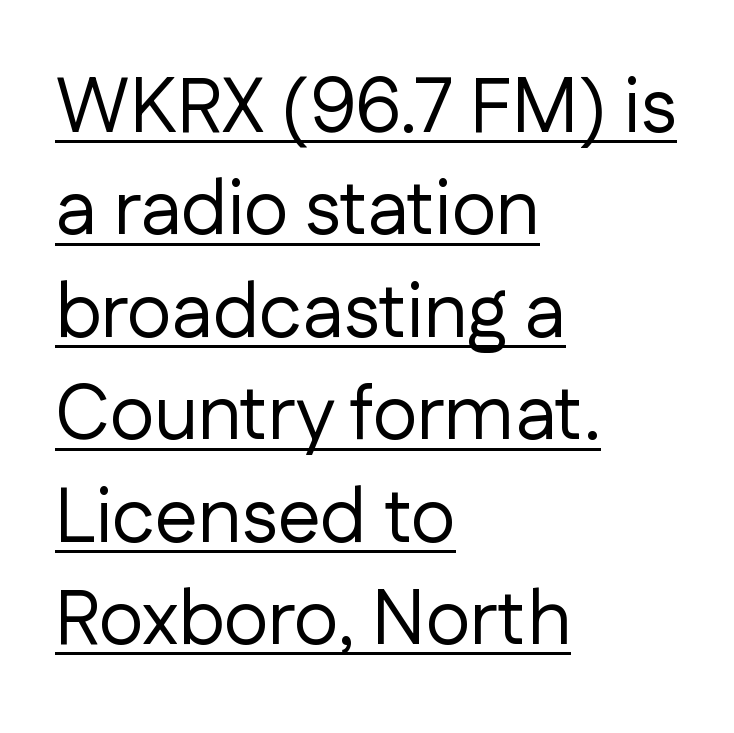
The image shows 77 px regular-weight sans-serif type, upright; set left-aligned, normal line spacing (1.33x), normal letter spacing, underlined; low stroke contrast and a medium x-height.
